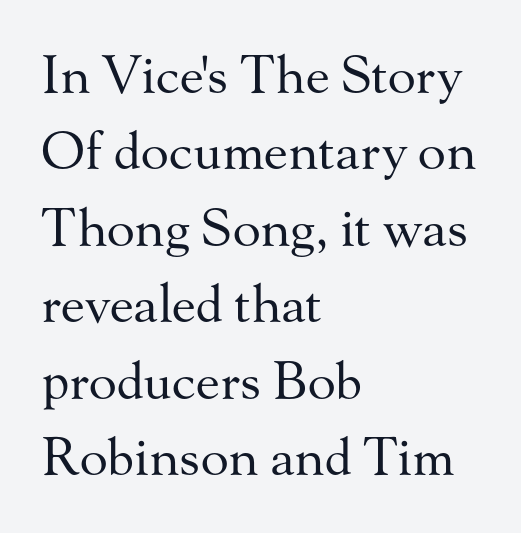
The image shows 52 px regular-weight serif type, upright; set left-aligned, normal line spacing (1.47x), normal letter spacing, not underlined; medium stroke contrast and a small x-height.
